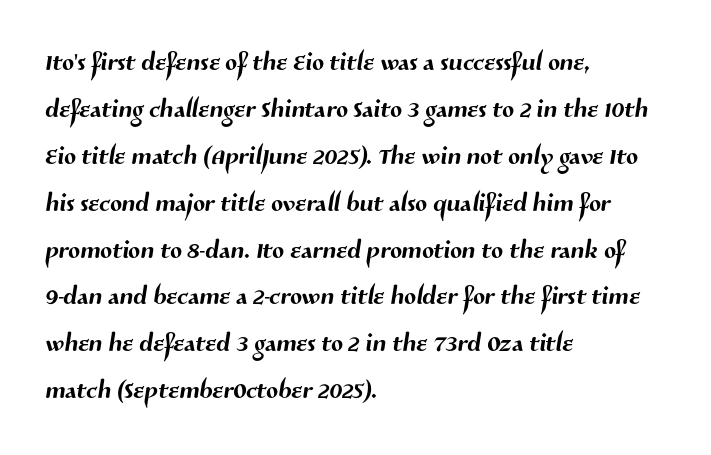
{"serif": "no", "width": "normal", "stroke_contrast": "medium", "x_height": "medium", "monospaced": "no", "underline": "no", "align": "left", "line_spacing": "normal", "line_spacing_ratio": 1.34, "letter_spacing": "normal", "letter_spacing_em": 0.0, "glyph_px": 35}
